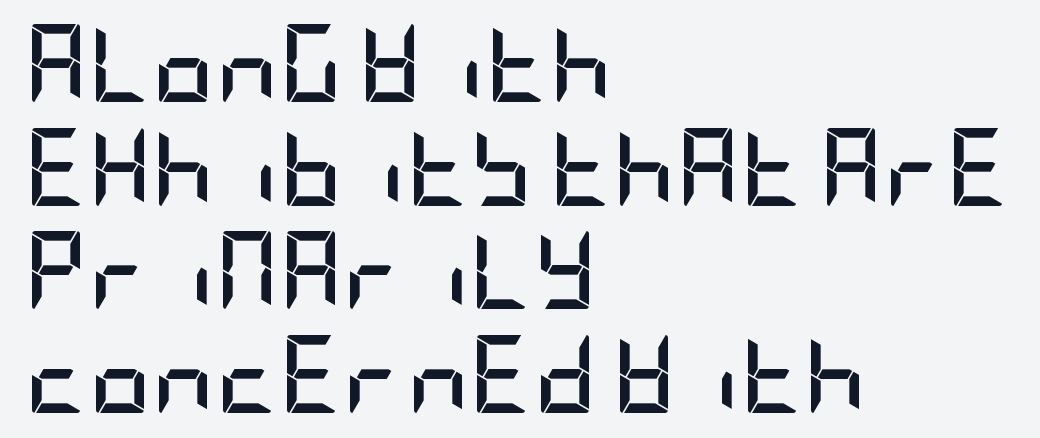
{"serif": "no", "italic": "no", "bold": "yes", "weight": "semibold", "width": "condensed", "stroke_contrast": "low", "x_height": "large", "underline": "no", "align": "left", "line_spacing": "normal", "line_spacing_ratio": 1.33, "letter_spacing": "normal", "letter_spacing_em": 0.0, "glyph_px": 78}
